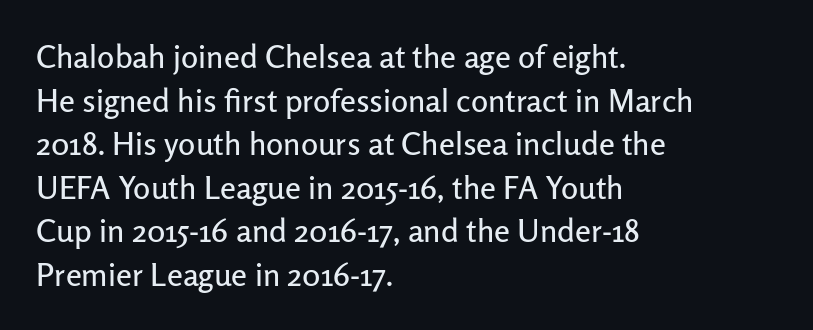
{"serif": "no", "italic": "no", "width": "normal", "stroke_contrast": "low", "x_height": "medium", "monospaced": "no", "underline": "no", "align": "left", "line_spacing": "normal", "line_spacing_ratio": 1.36, "letter_spacing": "normal", "letter_spacing_em": 0.0, "glyph_px": 32}
